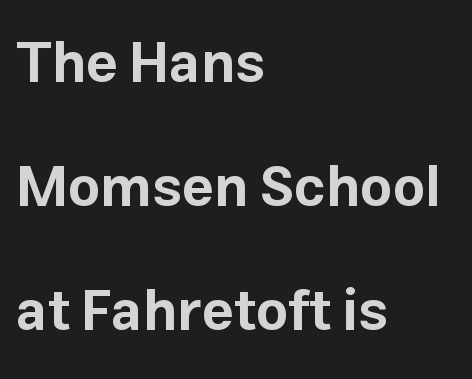
As a designer I'd log this as weight 700, bold. If you drew a line through each stem, it would be perfectly vertical. The rendering anchors every line to the left-hand side. Short note: letters normally spaced. The vertical gap from one line to the next is large.
